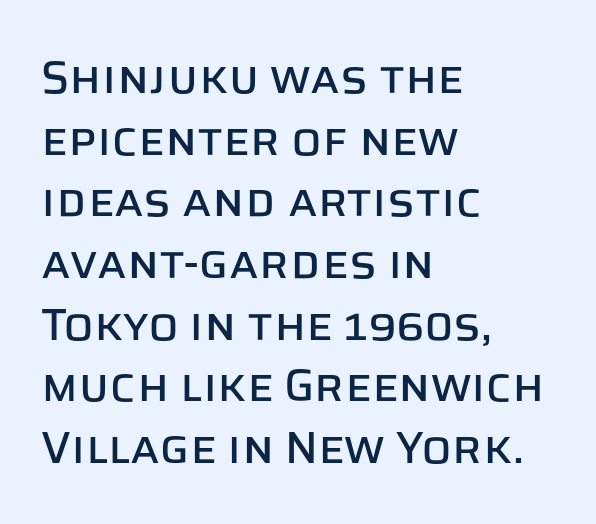
{"serif": "no", "italic": "no", "width": "normal", "stroke_contrast": "low", "x_height": "large", "monospaced": "no", "underline": "no", "align": "left", "line_spacing": "normal", "line_spacing_ratio": 1.37, "letter_spacing": "normal", "letter_spacing_em": 0.0, "glyph_px": 45}
